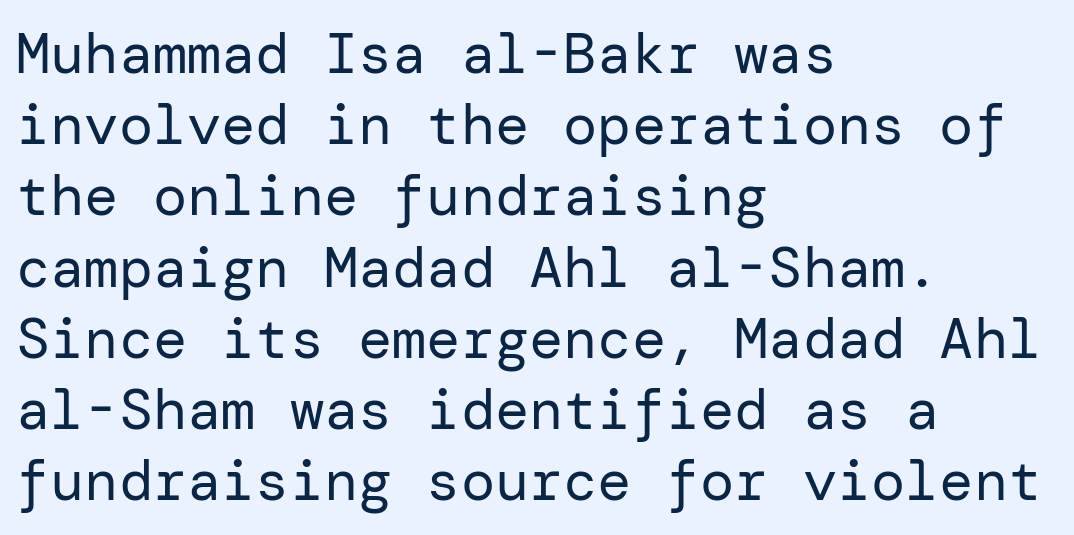
Stroke mass is kept to a normal reading level or below. Is the block centered? No — it sits flush against the left margin. Quick note: underline off. The leading is moderate, giving the passage an even texture. Caption: standard tracking, unaltered.
